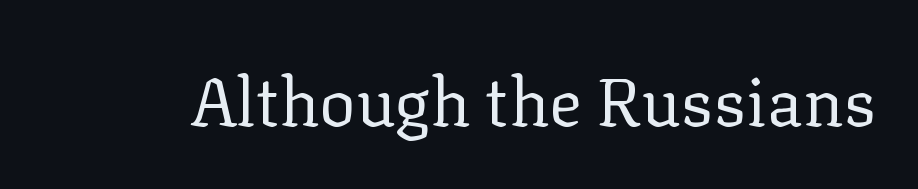
The image shows 68 px regular-weight serif type, upright; set normal letter spacing, not underlined; low stroke contrast and a medium x-height.
